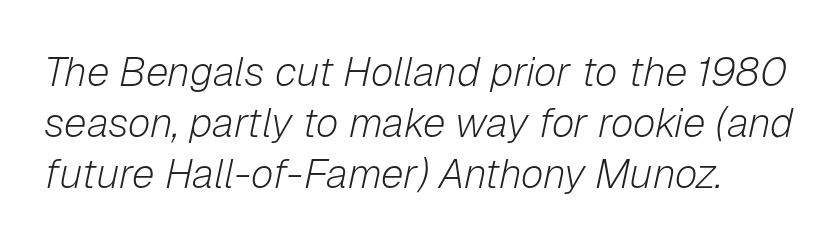
{"italic": "yes", "lean": "right", "slant_degrees": 12, "bold": "no", "weight": "light", "width": "normal", "stroke_contrast": "low", "x_height": "medium", "monospaced": "no", "underline": "no", "line_spacing": "normal", "line_spacing_ratio": 1.25, "letter_spacing": "normal", "letter_spacing_em": 0.0, "glyph_px": 41}
